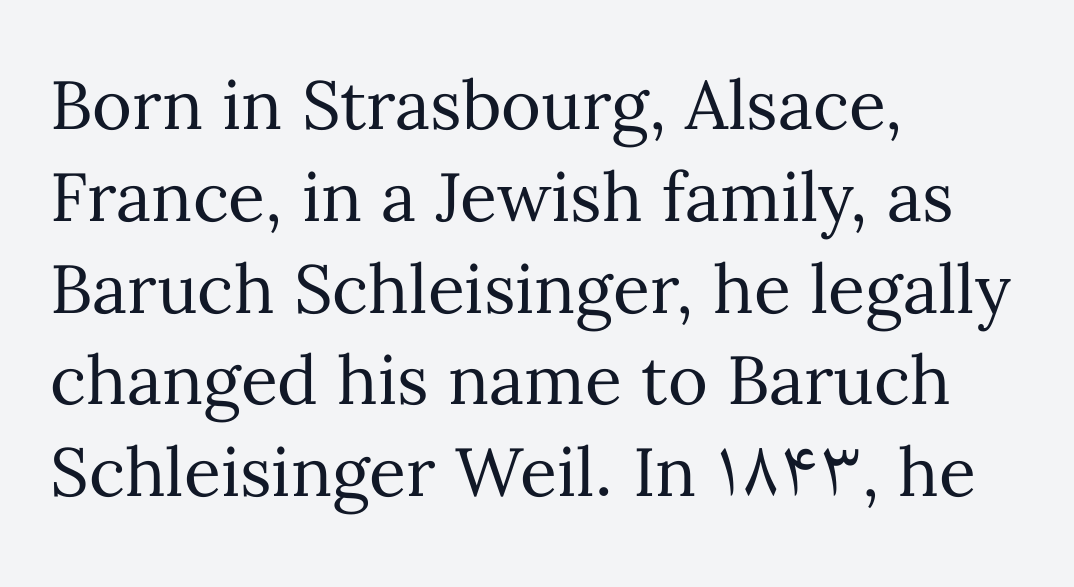
{"italic": "no", "bold": "no", "weight": "regular", "width": "normal", "stroke_contrast": "medium", "x_height": "medium", "monospaced": "no", "underline": "no", "align": "left", "line_spacing": "normal", "line_spacing_ratio": 1.35, "letter_spacing": "normal", "letter_spacing_em": 0.0, "glyph_px": 68}
